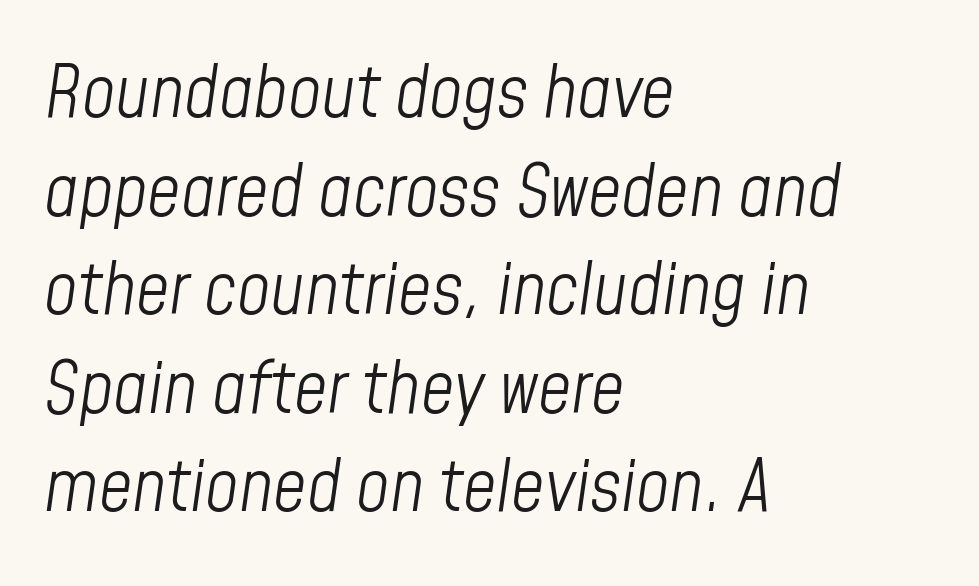
The specimen reads as italic at a glance. Characters follow at the spacing the type designer built in. Reading down the column, the eye jumps a familiar distance to each next line. The rag falls on the right side of this text block. Beneath every word, the page is bare.
